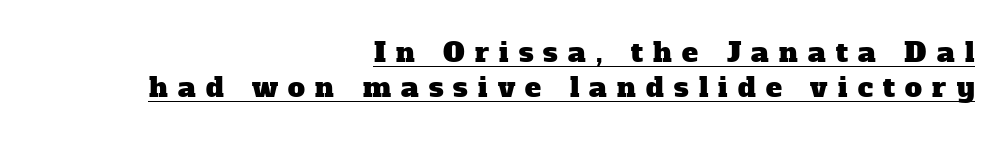
The image shows 27 px text type; set right-aligned, normal line spacing (1.31x), unusually wide letter spacing (+0.38 em), underlined.
